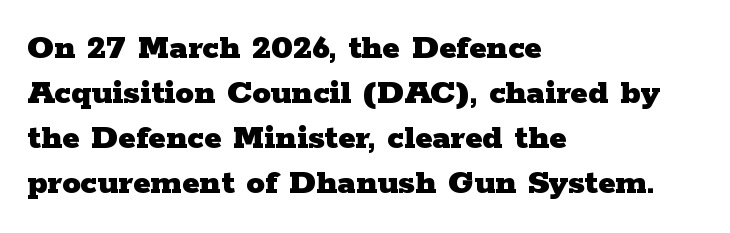
The image shows 37 px heavy, wide serif type, upright; set left-aligned, line spacing 1.22x, normal letter spacing, not underlined; low stroke contrast and a medium x-height.
